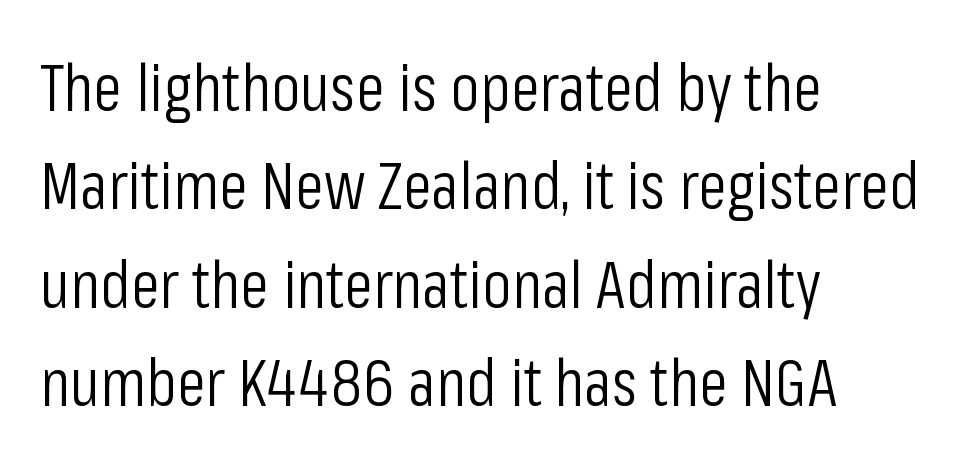
Q: Is the text bold? A: No.
Q: Is the text italic (slanted)? A: No, it is upright.
Q: Is the typeface a serif or a sans-serif typeface? A: Sans-serif.
Q: Is the text underlined? A: No.
Q: How is the paragraph aligned? A: Left-aligned.
Q: Is the spacing between letters normal or unusually wide? A: Normal.
Q: Is the spacing between lines tight, normal or loose? A: Normal.
Q: Width (condensed, normal, or wide)? A: Condensed.
Q: Stroke contrast? A: Low.
Q: x-height? A: Medium.
Q: Monospaced? A: No.
